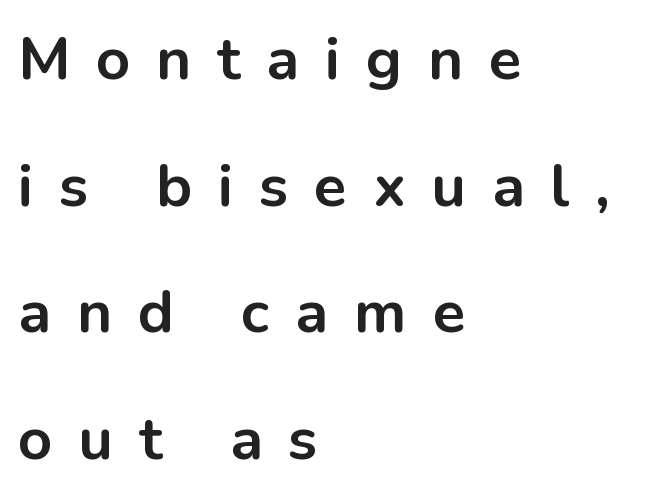
Q: Is the text bold? A: Yes.
Q: Is the text italic (slanted)? A: No, it is upright.
Q: Is the typeface a serif or a sans-serif typeface? A: Sans-serif.
Q: Is the text underlined? A: No.
Q: How is the paragraph aligned? A: Left-aligned.
Q: Is the spacing between letters normal or unusually wide? A: Unusually wide.
Q: Is the spacing between lines tight, normal or loose? A: Loose.
Q: Width (condensed, normal, or wide)? A: Normal.
Q: Stroke contrast? A: Low.
Q: x-height? A: Medium.
Q: Monospaced? A: No.
